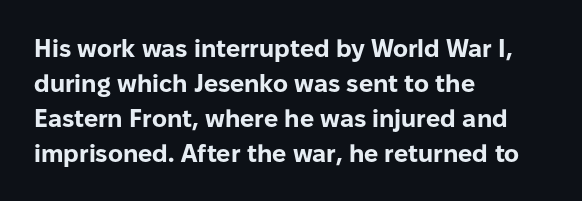
{"italic": "no", "bold": "yes", "underline": "no", "align": "left", "line_spacing": "normal", "line_spacing_ratio": 1.4, "letter_spacing": "normal", "letter_spacing_em": 0.0, "glyph_px": 25}
